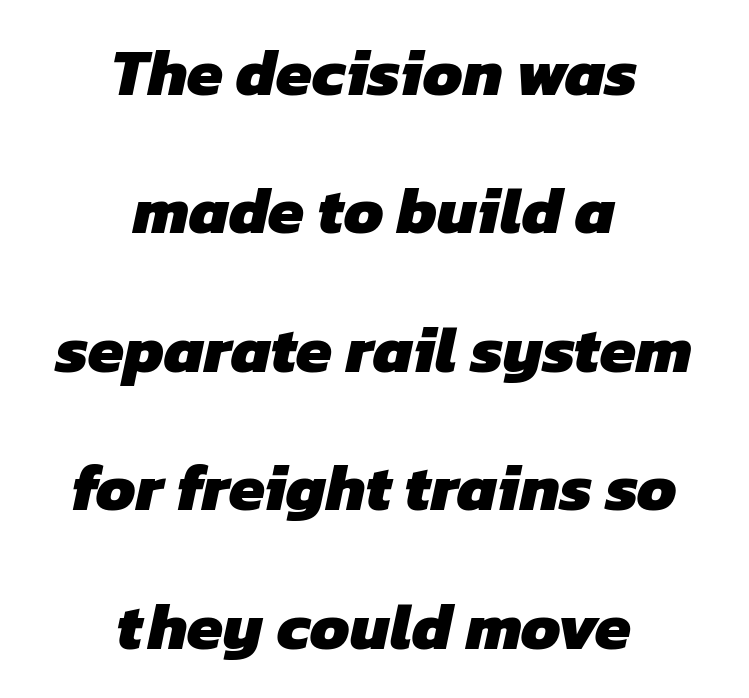
A bare baseline throughout the passage. Is this a sans? Yes — the strokes have no serifs. Proportional: the letters do not fall into vertical columns. The paragraph has two soft edges and a firm central axis.
